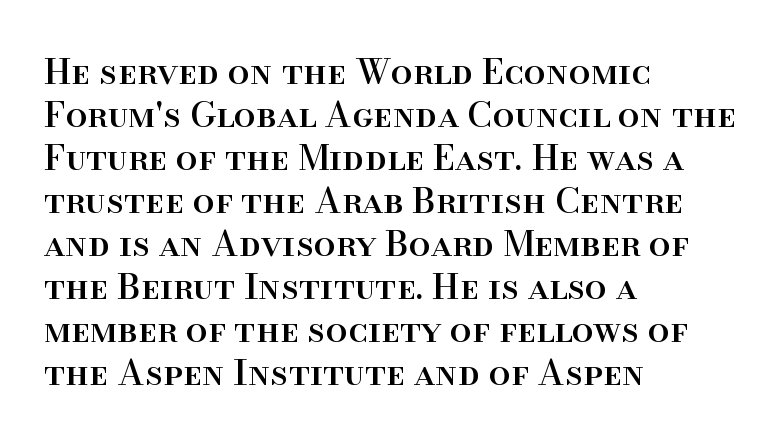
Q: Is the text italic (slanted)? A: No, it is upright.
Q: Is the typeface a serif or a sans-serif typeface? A: Serif.
Q: Is the text underlined? A: No.
Q: How is the paragraph aligned? A: Left-aligned.
Q: Is the spacing between letters normal or unusually wide? A: Normal.
Q: Width (condensed, normal, or wide)? A: Normal.
Q: Stroke contrast? A: High.
Q: x-height? A: Small.
Q: Monospaced? A: No.
